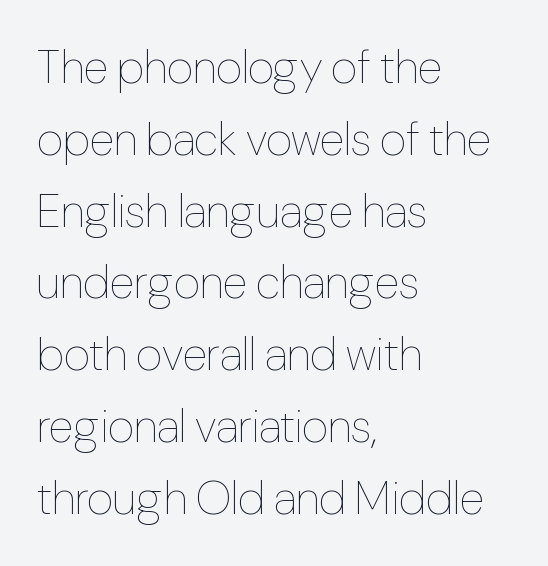
The paragraph has a hard left edge and a soft right edge. Every stem runs plumb, perpendicular to the baseline. Honestly, the letter spacing is just normal — you wouldn't notice it. Any mark beneath the type? The region is blank. Think of a printed novel: that variable character pitch is what you see here.
